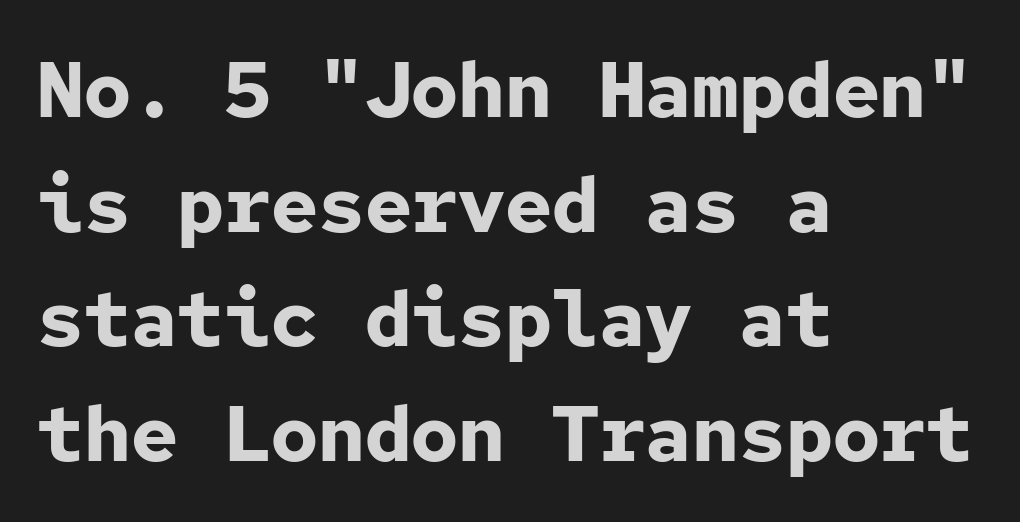
Students, this is bold: see how much ink each stroke carries. Tracking here is standard; glyphs follow each other at the usual distance. Is there much room between lines? A standard amount, neither cramped nor airy. The letters carry no serifs — their stems end cleanly without finishing strokes. The passage is arranged the way most books set body copy — flush left. Designer's note — italics off, roman on.
